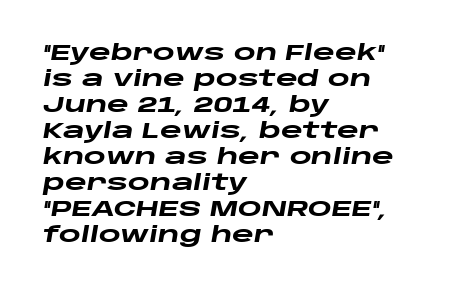
{"italic": "yes", "lean": "right", "slant_degrees": 10, "bold": "yes", "underline": "no", "align": "left", "line_spacing_ratio": 1.24, "letter_spacing": "normal", "letter_spacing_em": 0.0, "glyph_px": 21}
